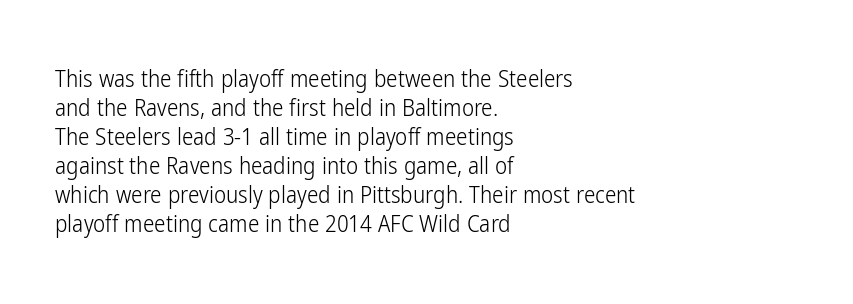
A typesetter would call this zero additional tracking. If you drew a line through each stem, it would be perfectly vertical. This block has exactly the height ordinary leading produces. Teacher's note: observe the even left margin — that is flush-left alignment. The area under the type is left untouched. This is not heavy type; no bold has been used.
